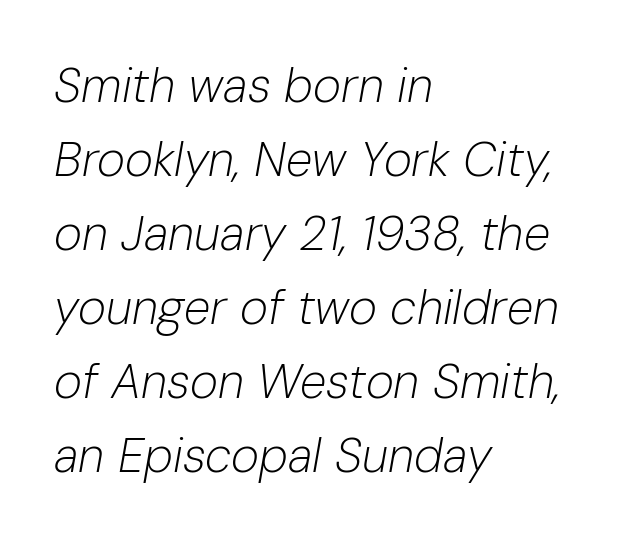
Q: Is the text bold? A: No.
Q: Is the text italic (slanted)? A: Yes, it leans right by about 10 degrees.
Q: Is the text underlined? A: No.
Q: How is the paragraph aligned? A: Left-aligned.
Q: Is the spacing between letters normal or unusually wide? A: Normal.
Q: Is the spacing between lines tight, normal or loose? A: Normal.
Q: Width (condensed, normal, or wide)? A: Normal.
Q: Stroke contrast? A: Low.
Q: x-height? A: Medium.
Q: Monospaced? A: No.
